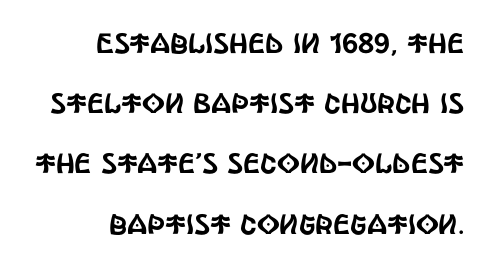
{"serif": "no", "italic": "no", "width": "condensed", "x_height": "large", "monospaced": "no", "underline": "no", "align": "right", "line_spacing": "loose", "line_spacing_ratio": 2.15, "letter_spacing": "normal", "letter_spacing_em": 0.0, "glyph_px": 28}
